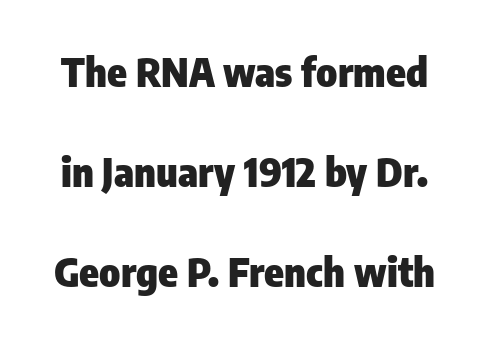
Is this a fixed-width face? No — the glyphs have proportional, varying widths. Ordinary non-slanted type is in use. Notice how thick the strokes are: this is what a full bold looks like. Type style note: lacks serifs.
